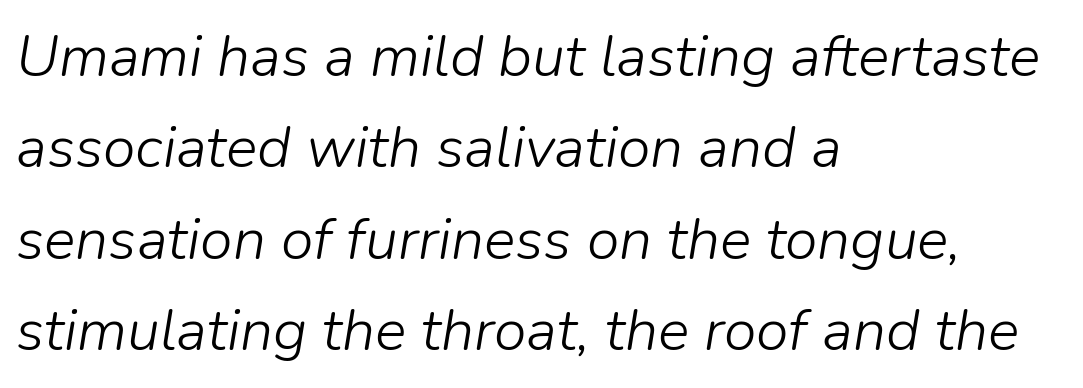
The image shows 59 px light type, italic (leaning right); set left-aligned, normal line spacing (1.55x), normal letter spacing, not underlined; low stroke contrast and a medium x-height.
